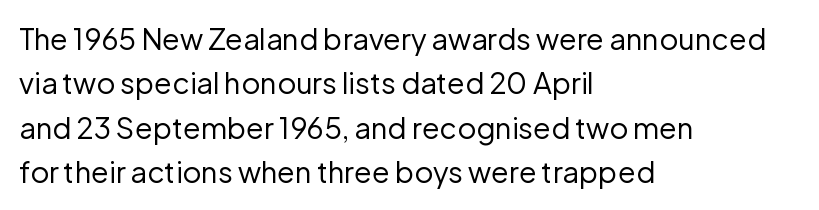
Horizontal alignment here is leftward, the default for most running prose. The font's upright variant was chosen for this text. Quick note: underline off. How are the letters spaced? Ordinarily, with no added tracking. Character widths vary here, with narrow letters taking less room than wide ones.
